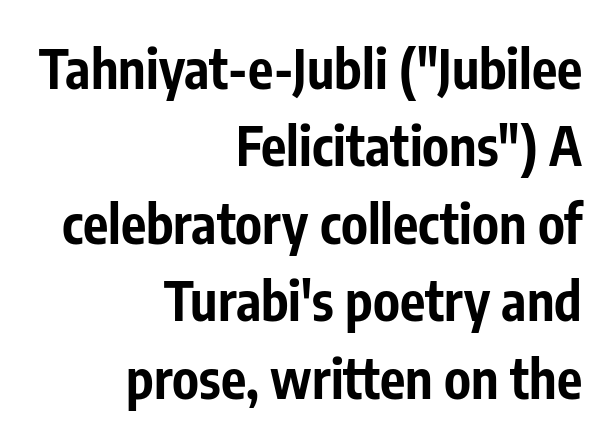
The lines in this sample share a right terminus and differ only in where they begin. A sans-serif font was chosen for this passage. Glyph-to-glyph distance matches everyday printed text. Does the leading feel generous? No, just average. You'd pick this weight for a headline — it's a proper bold.
